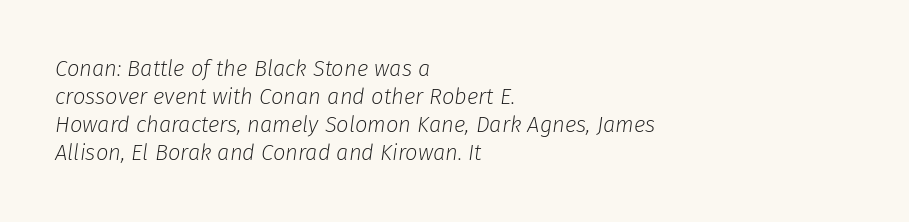
{"italic": "yes", "lean": "right", "slant_degrees": 8, "bold": "no", "underline": "no", "align": "left", "line_spacing": "normal", "line_spacing_ratio": 1.28, "letter_spacing": "normal", "letter_spacing_em": 0.0, "glyph_px": 22}
